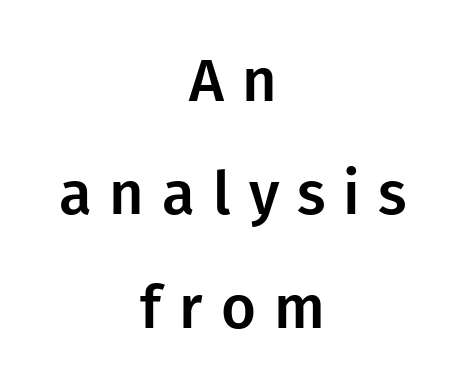
The image shows 60 px sans-serif type, upright; set centered, line spacing 1.89x, unusually wide letter spacing (+0.3 em), not underlined; low stroke contrast and a medium x-height.
